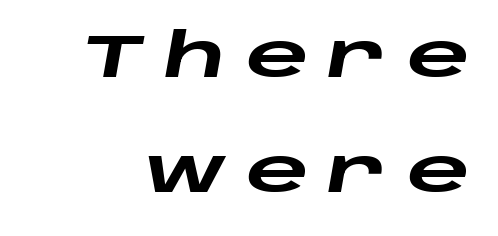
{"italic": "yes", "lean": "right", "slant_degrees": 10, "bold": "yes", "weight": "heavy", "width": "wide", "stroke_contrast": "low", "x_height": "large", "monospaced": "no", "underline": "no", "line_spacing_ratio": 1.89, "letter_spacing": "wide", "letter_spacing_em": 0.31, "glyph_px": 61}
